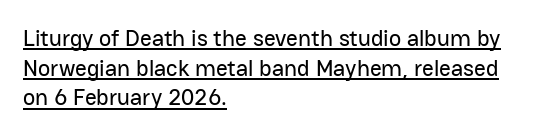
{"italic": "no", "underline": "yes", "align": "left", "line_spacing": "normal", "line_spacing_ratio": 1.29, "letter_spacing": "normal", "letter_spacing_em": 0.0, "glyph_px": 23}
